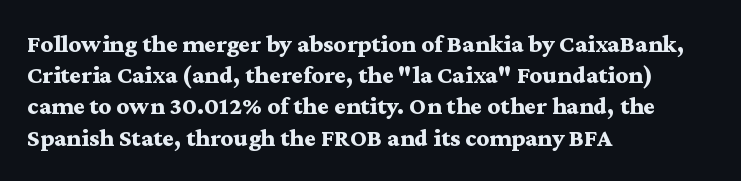
The image shows 25 px bold type, upright; set left-aligned, normal line spacing (1.25x), normal letter spacing, not underlined.
